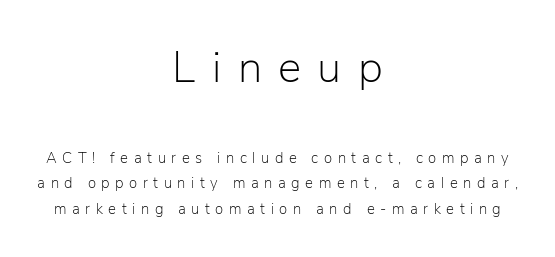
Regarding serifs, this sample does without them. The letters advance in unequal steps, a hallmark of proportional type. Line starts and ends both wander, symmetrically. The letters stand straight up with perfectly vertical stems.
